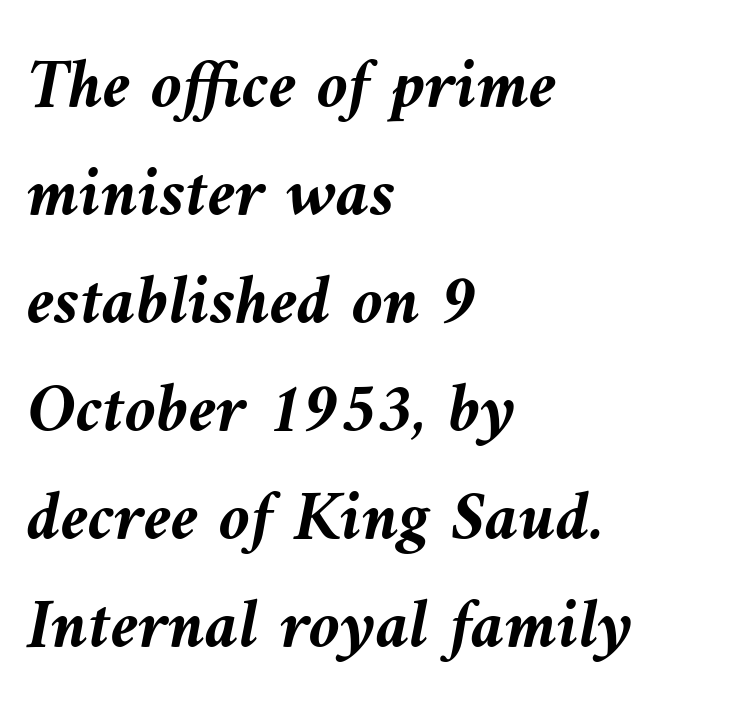
Bare-footed words on every line. Nobody touched the tracking dial on this one. If you drew a ruler down the left edge, every line would touch it. The whole block is typeset with a tilt.
